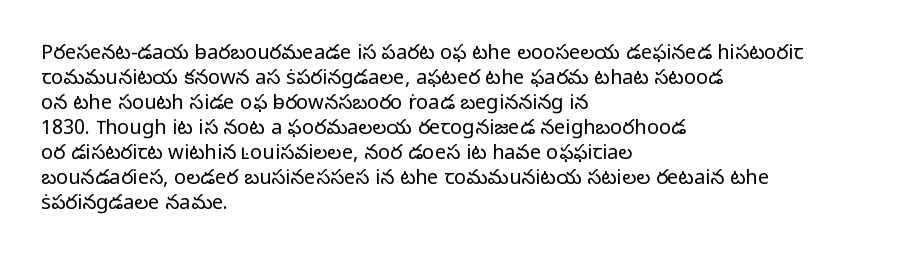
Q: Is the text bold? A: No.
Q: Is the text italic (slanted)? A: No, it is upright.
Q: Is the text underlined? A: No.
Q: How is the paragraph aligned? A: Left-aligned.
Q: Is the spacing between letters normal or unusually wide? A: Normal.
Q: Is the spacing between lines tight, normal or loose? A: Normal.
